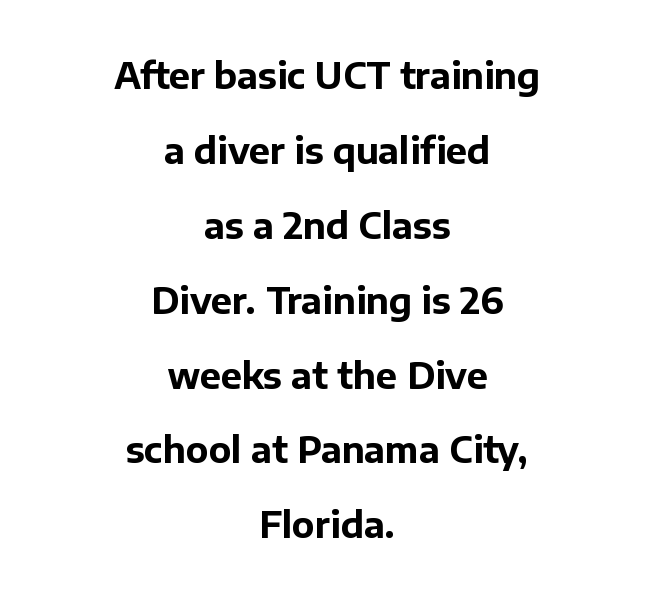
Quick note: underline off. Look at the tracking — it's just the regular setting, nothing added. Airy leading. The characters look thick and weighty, a clear bold. Each letter keeps its own natural width here, so spacing adapts to shape.
